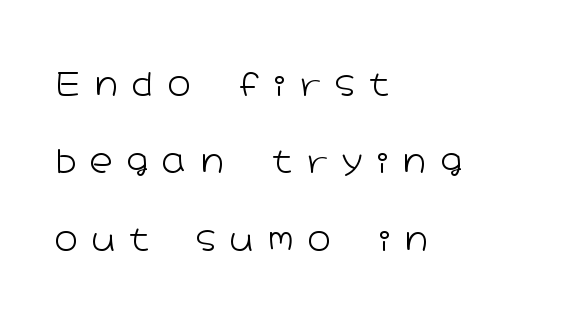
Q: Is the text bold? A: No.
Q: Is the text italic (slanted)? A: No, it is upright.
Q: Is the typeface a serif or a sans-serif typeface? A: Sans-serif.
Q: Is the text underlined? A: No.
Q: How is the paragraph aligned? A: Left-aligned.
Q: Is the spacing between letters normal or unusually wide? A: Unusually wide.
Q: Is the spacing between lines tight, normal or loose? A: Loose.
Q: Width (condensed, normal, or wide)? A: Wide.
Q: Stroke contrast? A: Low.
Q: x-height? A: Medium.
Q: Monospaced? A: No.
